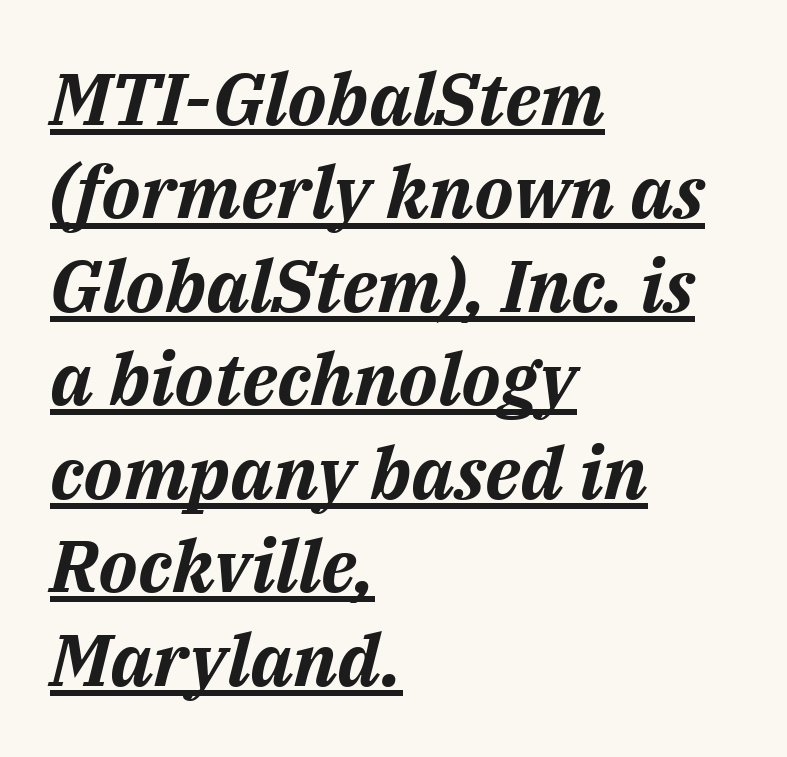
Visually the block forms a straight wall on the left and a jagged coastline on the right. Quick note: underline on. Looking at the ascenders, they clearly lean. The designer left line spacing at the default.
